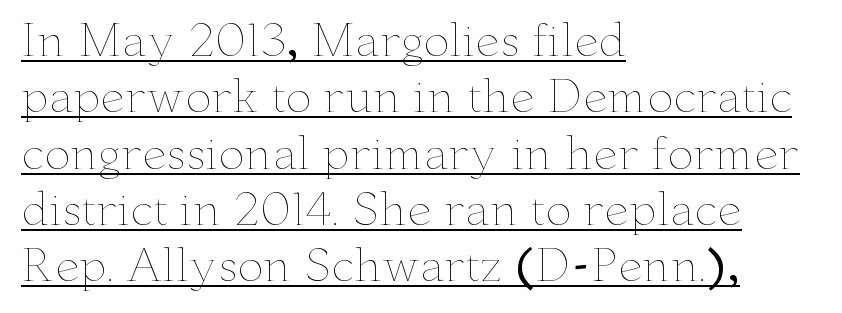
{"italic": "no", "bold": "no", "weight": "thin", "width": "wide", "stroke_contrast": "low", "x_height": "small", "monospaced": "no", "underline": "yes", "align": "left", "line_spacing": "normal", "line_spacing_ratio": 1.28, "letter_spacing": "normal", "letter_spacing_em": 0.0, "glyph_px": 44}
